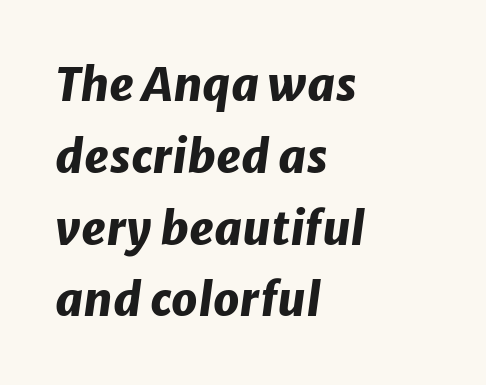
Q: Is the text bold? A: Yes.
Q: Is the text italic (slanted)? A: Yes, it leans right by about 8 degrees.
Q: Is the text underlined? A: No.
Q: How is the paragraph aligned? A: Left-aligned.
Q: Is the spacing between letters normal or unusually wide? A: Normal.
Q: Is the spacing between lines tight, normal or loose? A: Normal.
Q: Width (condensed, normal, or wide)? A: Normal.
Q: Stroke contrast? A: Low.
Q: x-height? A: Medium.
Q: Monospaced? A: No.
